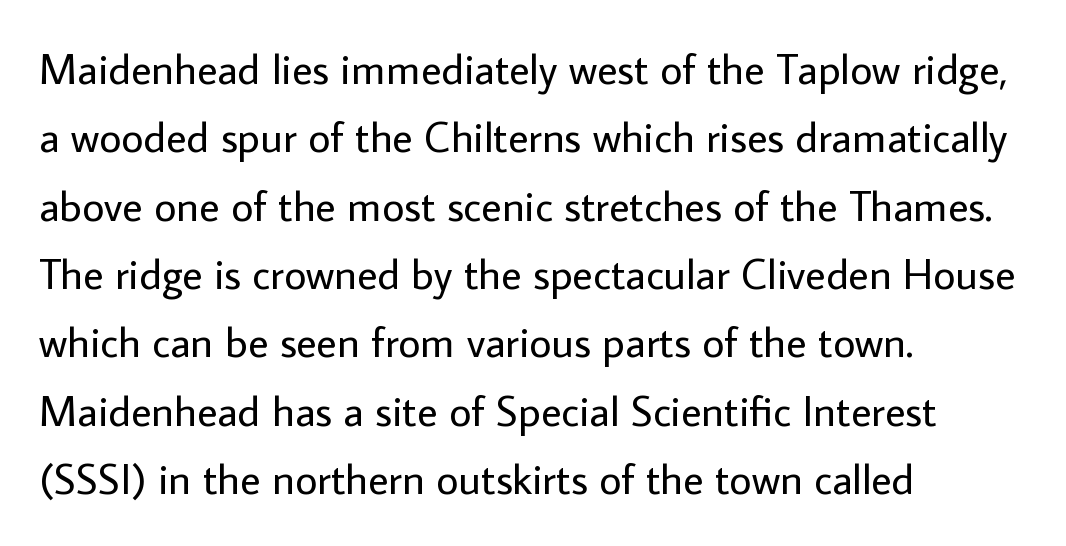
This rendering features lettering with no underline. In terms of leading, this rendering sits right in the middle. Tall strokes in this sample are plumb rather than angled. Is the block centered? No — it sits flush against the left margin.
